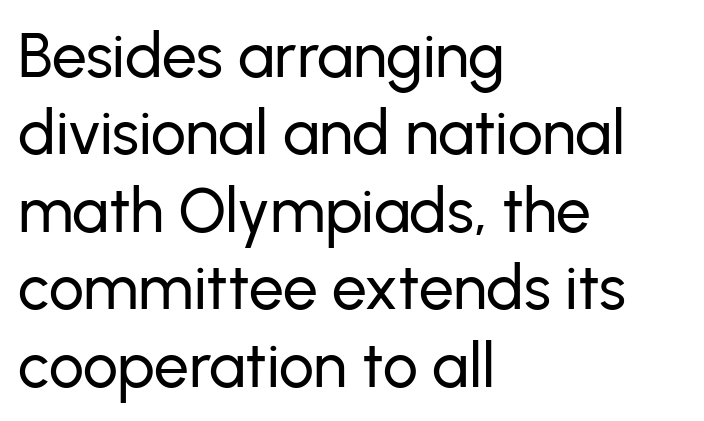
{"serif": "no", "italic": "no", "width": "normal", "stroke_contrast": "low", "x_height": "medium", "monospaced": "no", "underline": "no", "align": "left", "line_spacing": "normal", "line_spacing_ratio": 1.25, "letter_spacing": "normal", "letter_spacing_em": 0.0, "glyph_px": 62}
